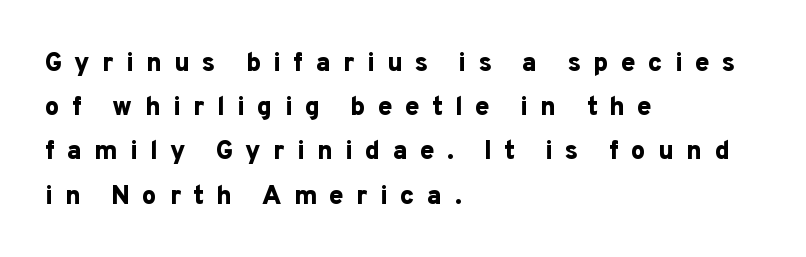
The image shows 26 px bold type, upright; set left-aligned, normal line spacing (1.7x), unusually wide letter spacing (+0.47 em), not underlined.
